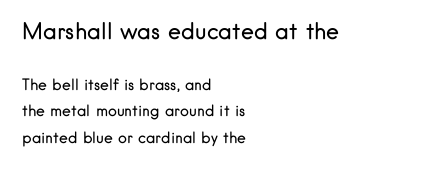
Is there any slant? The stems are plumb. A clean baseline with only descenders dipping below it. Inter-character spacing is left at the font's built-in metrics. Weight: in the light-to-regular range. Whoever set this made the first block the dominant, larger element.
